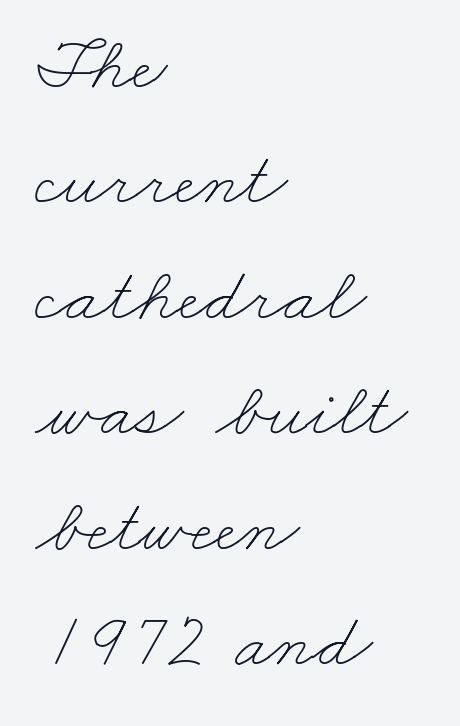
The image shows 77 px thin, wide type; set left-aligned, normal line spacing (1.5x), normal letter spacing, not underlined; low stroke contrast and a small x-height.
